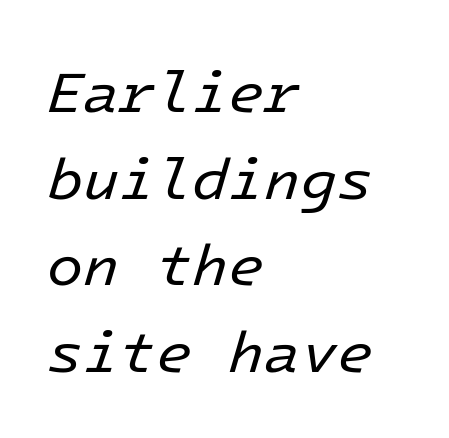
Q: Is the text bold? A: No.
Q: Is the text italic (slanted)? A: Yes, it leans right by about 16 degrees.
Q: Is the text underlined? A: No.
Q: How is the paragraph aligned? A: Left-aligned.
Q: Is the spacing between letters normal or unusually wide? A: Normal.
Q: Is the spacing between lines tight, normal or loose? A: Normal.
Q: Width (condensed, normal, or wide)? A: Normal.
Q: Stroke contrast? A: Low.
Q: x-height? A: Medium.
